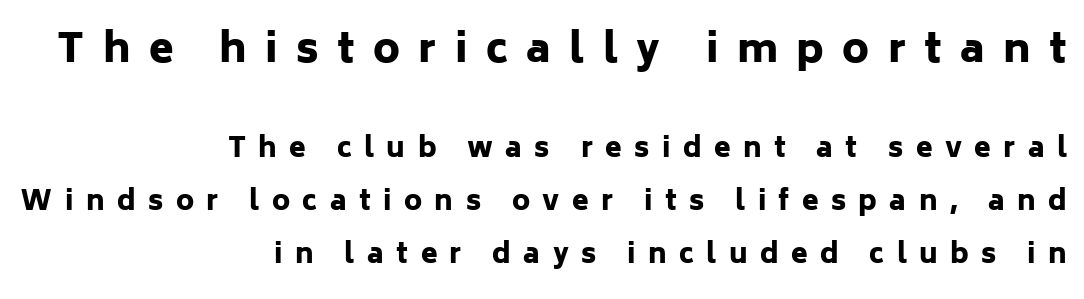
Horizontal bands of white between lines are thick stripes. All the whitespace from short lines collects on the left. Each letter keeps its own natural width here, so spacing adapts to shape. The emphasis by scale lands on block number one, above.
